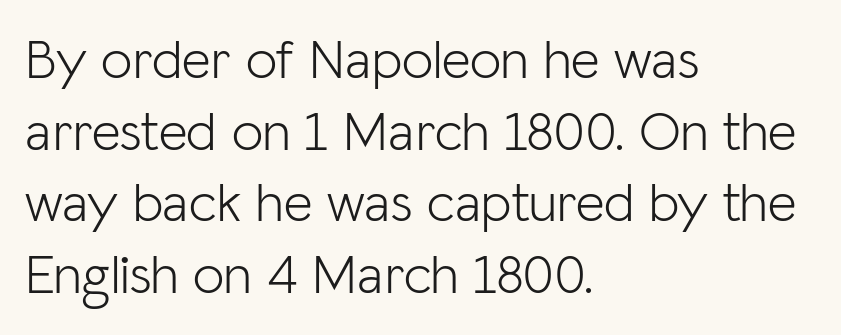
The passage shown is typed in a proportional face where columns would drift. The line-height multiplier appears to be the usual default. The cut favours lightness, reaching ordinary text weight at its darkest. The specimen omits any rule beneath the text block's lines.
